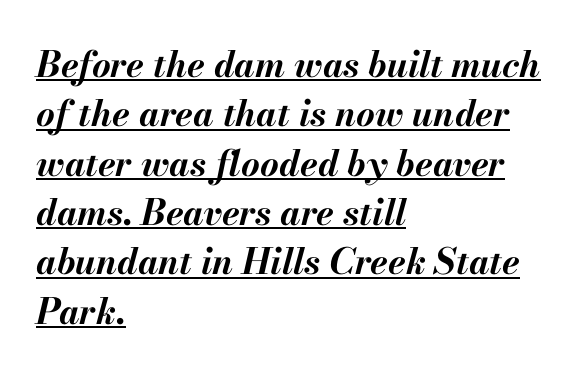
The image shows 36 px bold type, italic (leaning right); set left-aligned, normal line spacing (1.37x), normal letter spacing, underlined; medium stroke contrast and a small x-height.
